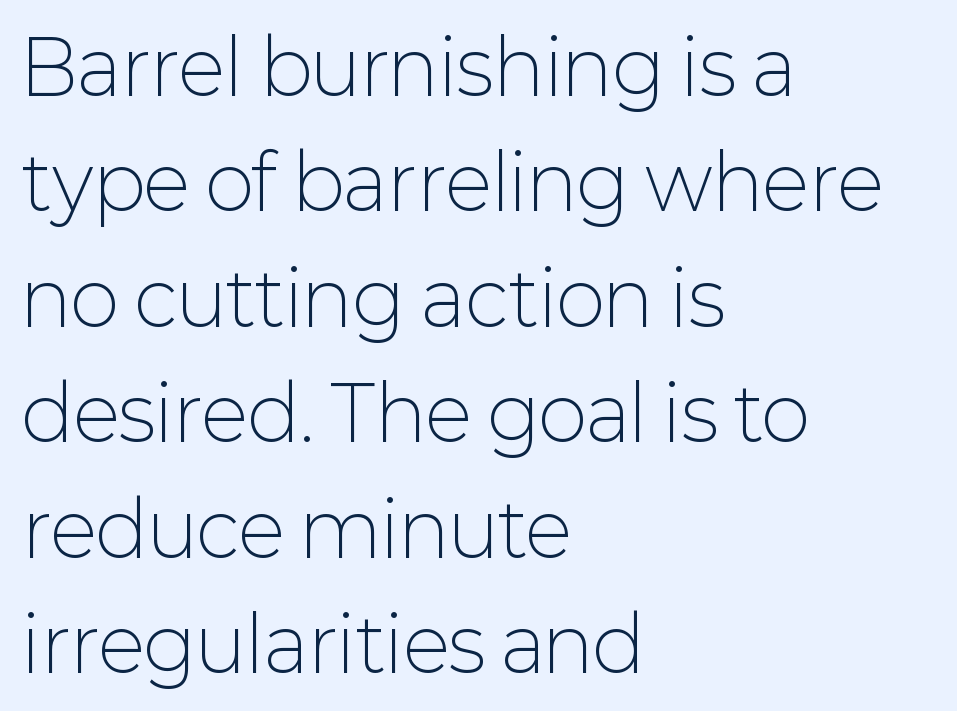
{"serif": "no", "italic": "no", "bold": "no", "weight": "light", "width": "normal", "stroke_contrast": "low", "x_height": "medium", "monospaced": "no", "underline": "no", "align": "left", "line_spacing": "normal", "line_spacing_ratio": 1.54, "letter_spacing": "normal", "letter_spacing_em": 0.0, "glyph_px": 75}
